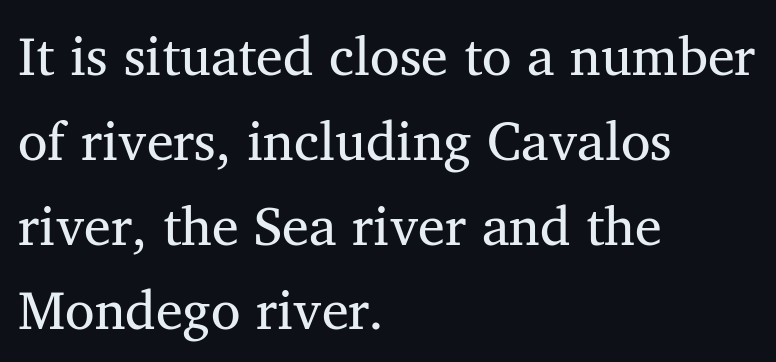
The image shows 54 px regular-weight serif type, upright; set left-aligned, normal line spacing (1.57x), normal letter spacing, not underlined; medium stroke contrast and a medium x-height.
